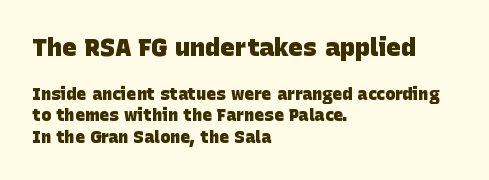
{"bold": "yes", "underline": "no", "align": "left", "line_spacing": "normal", "line_spacing_ratio": 1.25, "letter_spacing": "normal", "letter_spacing_em": 0.0, "larger_block": "first", "size_ratio": 1.47, "glyph_px": 25}
